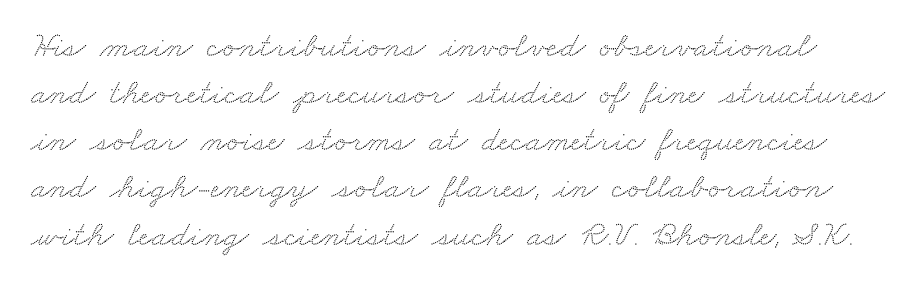
{"serif": "yes", "width": "wide", "stroke_contrast": "medium", "x_height": "small", "monospaced": "no", "underline": "no", "line_spacing": "normal", "line_spacing_ratio": 1.31, "letter_spacing": "normal", "letter_spacing_em": 0.0, "glyph_px": 36}
